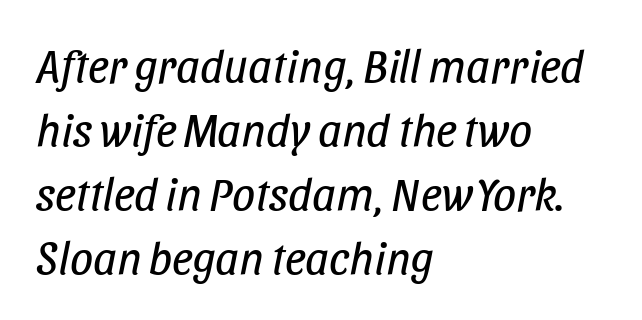
The image shows 46 px regular-weight, condensed type, italic (leaning right); set left-aligned, normal line spacing (1.39x), normal letter spacing, not underlined; low stroke contrast and a large x-height.
